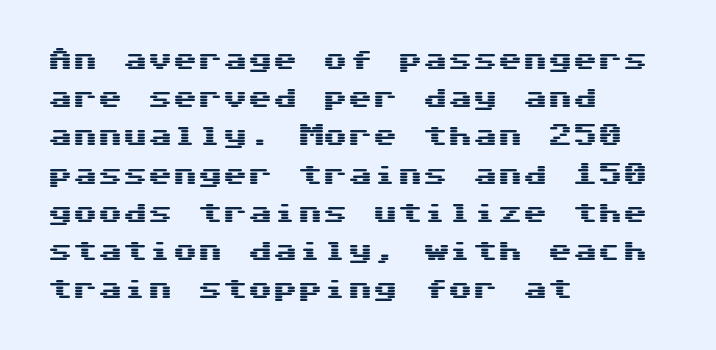
Descenders hang freely into open space. Teacher's note: observe the even left margin — that is flush-left alignment. The vertical gap from one line to the next is medium. If you drew a line through each stem, it would be perfectly vertical. The letters sit at their default tracking, neither squeezed nor spread.
